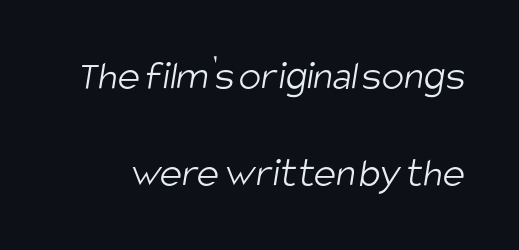
Think of a printed novel: that variable character pitch is what you see here. Each word holds together tightly as a unit, with standard inter-letter gaps. Examine the stroke ends and you'll find no serifs. No letter is thick-stroked: the sample isn't bold. Beneath every word, the page is bare.
